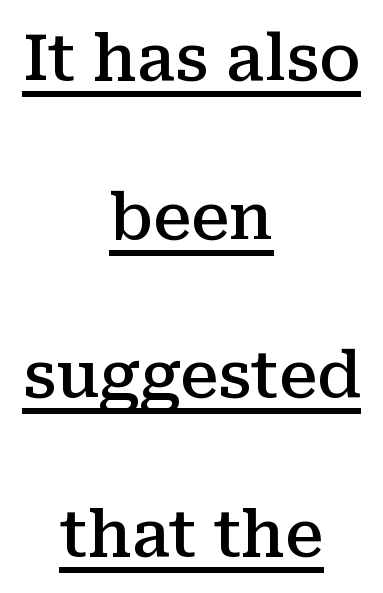
Summary of weight: moderately heavy, a semibold. Horizontal alignment here is central, giving a formal, balanced look. Students, observe: this is what heavily led, spacious text looks like. Posture: straight, roman, zero tilt. This sample has the flowing, uneven cadence of proportional lettering. Examine the stroke ends and you'll spot serifs.
